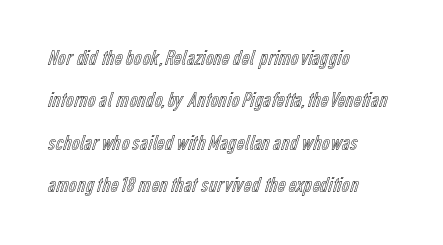
The image shows 22 px text type; set left-aligned, loose line spacing (1.93x), normal letter spacing, not underlined.
